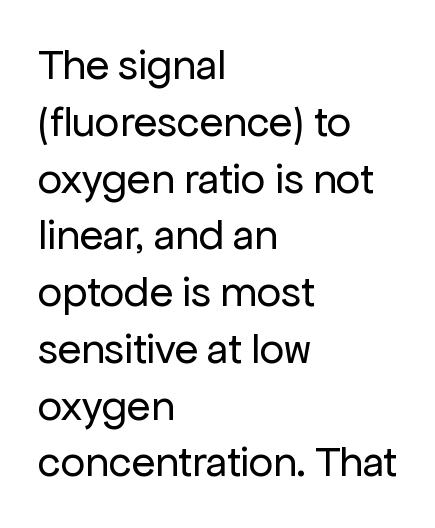
You could not count columns in this text — the font is proportionally spaced. The type sits square on the baseline with zero lean. Decoration check: the copy has no underline. One-word summary of the alignment: left. Does the type have serifs? No, each stem ends abruptly. The font sits on the lighter half of the weight spectrum, regular included.
